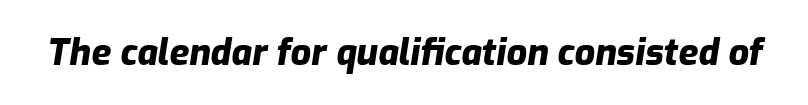
Q: Is the text bold? A: Yes.
Q: Is the text italic (slanted)? A: Yes, it leans right by about 9 degrees.
Q: Is the text underlined? A: No.
Q: Is the spacing between letters normal or unusually wide? A: Normal.
Q: Width (condensed, normal, or wide)? A: Normal.
Q: Stroke contrast? A: Low.
Q: x-height? A: Medium.
Q: Monospaced? A: No.
